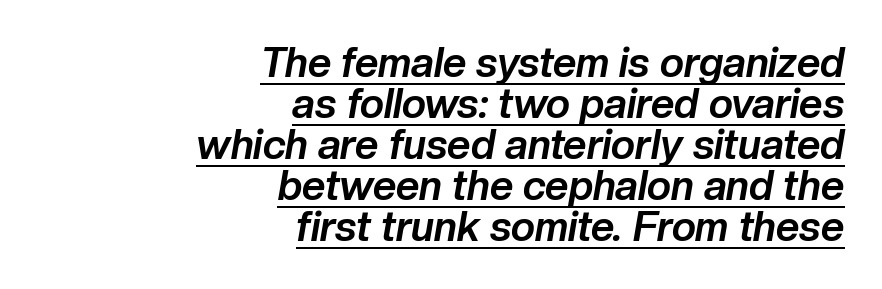
The glyphs look as if they've been sheared to an angle. In designer terms, the underline attribute is active on this setting. Cramped leading. Is the type bold? Yes — the strokes are clearly thick and heavy. Note the varied advance widths — an 'i' is clearly narrower than an 'm'. You could call the tracking neutral — neither tight nor loose.
